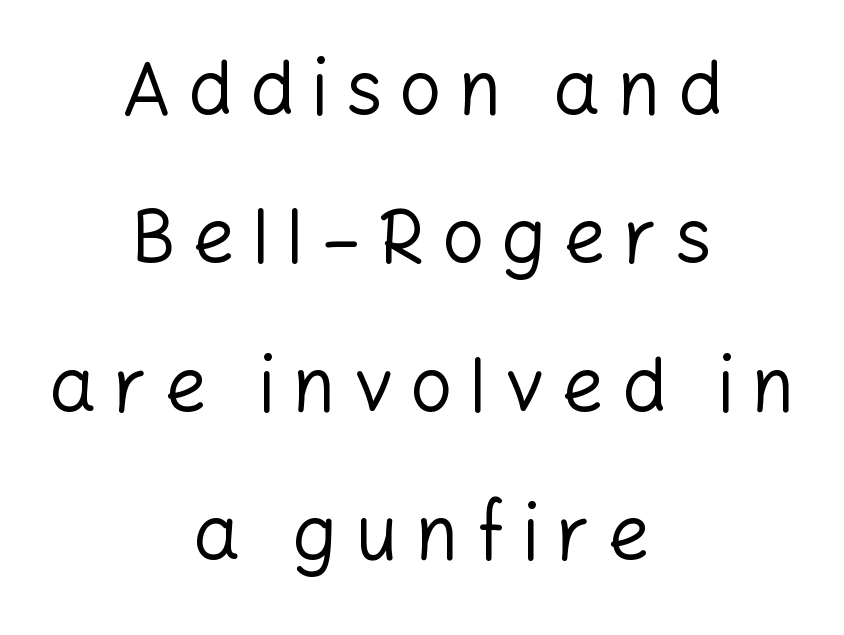
A typesetter would call this heavily tracked-out type. You could fit nearly another row in the gap between these rows. Horizontally, the lines are justified to the midpoint only. Counters stay open thanks to moderate or lighter strokes.
